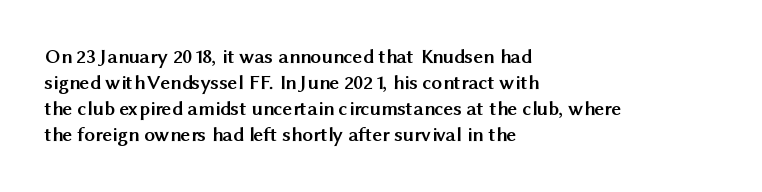
{"italic": "no", "bold": "yes", "underline": "no", "align": "left", "line_spacing_ratio": 1.24, "letter_spacing": "normal", "letter_spacing_em": 0.0, "glyph_px": 21}
